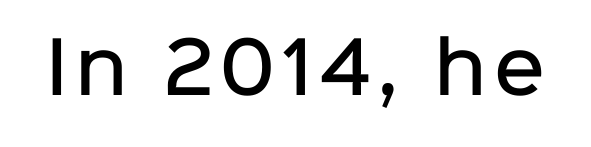
The image shows 70 px semibold sans-serif type, upright; set not underlined; low stroke contrast and a medium x-height.
